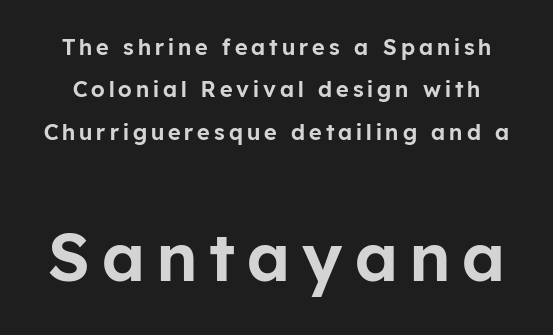
Q: Is the text italic (slanted)? A: No, it is upright.
Q: Is the typeface a serif or a sans-serif typeface? A: Sans-serif.
Q: Is the text underlined? A: No.
Q: Is the spacing between lines tight, normal or loose? A: Loose.
Q: Which block of text is set in a larger size, the first (top) or the second (bottom)? A: The second (bottom) one.
Q: Width (condensed, normal, or wide)? A: Normal.
Q: Stroke contrast? A: Low.
Q: x-height? A: Medium.
Q: Monospaced? A: No.
